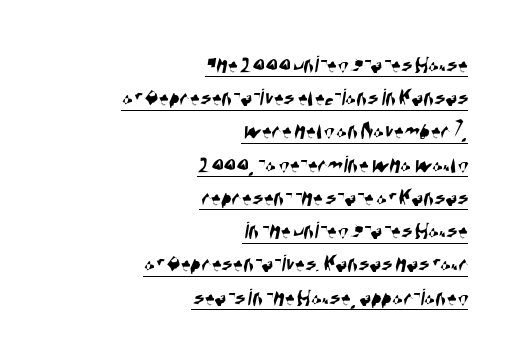
Each new line begins a customary step beneath the previous one. The paragraph shown leans on its right margin. Each word holds together tightly as a unit, with standard inter-letter gaps. Descenders here cross a horizontal rule under the line.
